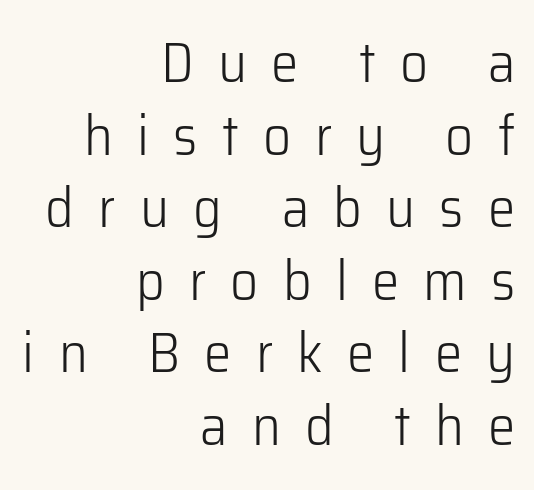
{"serif": "no", "italic": "no", "bold": "no", "weight": "light", "width": "normal", "stroke_contrast": "low", "x_height": "medium", "monospaced": "no", "underline": "no", "align": "right", "line_spacing": "normal", "line_spacing_ratio": 1.32, "letter_spacing": "wide", "letter_spacing_em": 0.44, "glyph_px": 55}
